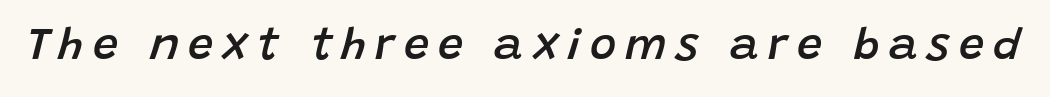
The lettering tilts uniformly, giving the passage an italic look. Words appear elongated and porous because spacing is wide. The passage shown is typed in a proportional face where columns would drift. A somewhat darkened texture: the type is semibold rather than bold. Words float on clear page, feet unadorned.
